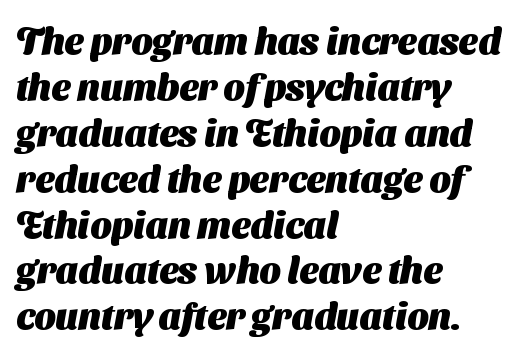
The image shows 37 px heavy sans-serif type; set left-aligned, line spacing 1.24x, normal letter spacing, not underlined; medium stroke contrast and a medium x-height.
